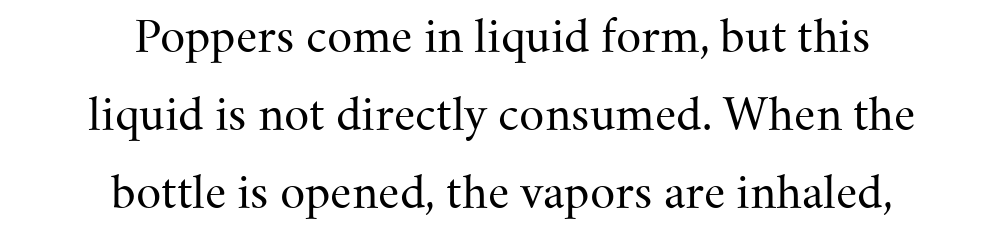
The passage shown is not bold in any degree. Letters rest on an invisible, unmarked baseline. Does the lettering tilt? It doesn't — this is upright. Proportional: the letters do not fall into vertical columns. This sample uses a serif face. The lines in this sample share a center point and differ in where they start and stop.
